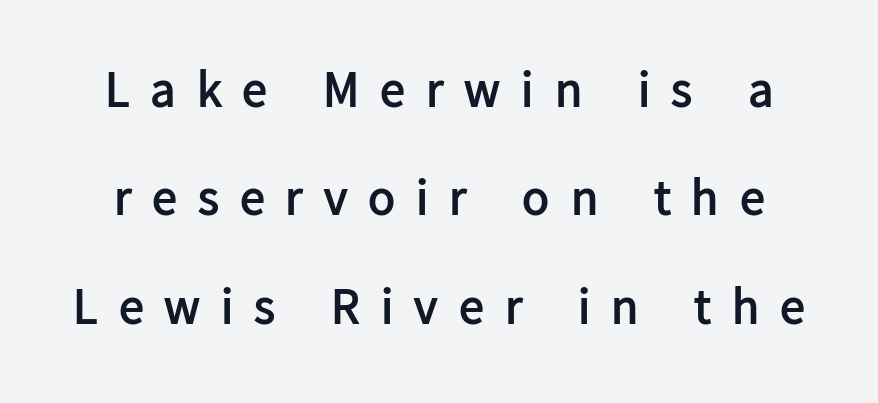
Q: Is the text bold? A: Yes.
Q: Is the text italic (slanted)? A: No, it is upright.
Q: Is the typeface a serif or a sans-serif typeface? A: Sans-serif.
Q: Is the text underlined? A: No.
Q: Is the spacing between letters normal or unusually wide? A: Unusually wide.
Q: Is the spacing between lines tight, normal or loose? A: Loose.
Q: Width (condensed, normal, or wide)? A: Normal.
Q: Stroke contrast? A: Low.
Q: x-height? A: Medium.
Q: Monospaced? A: No.
